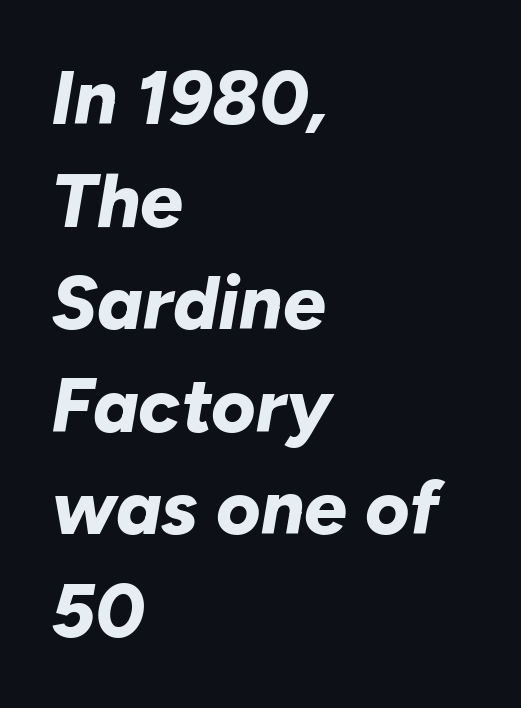
{"italic": "yes", "lean": "right", "slant_degrees": 10, "bold": "yes", "weight": "bold", "width": "normal", "stroke_contrast": "low", "x_height": "medium", "monospaced": "no", "underline": "no", "align": "left", "line_spacing": "normal", "line_spacing_ratio": 1.35, "letter_spacing": "normal", "letter_spacing_em": 0.0, "glyph_px": 76}
